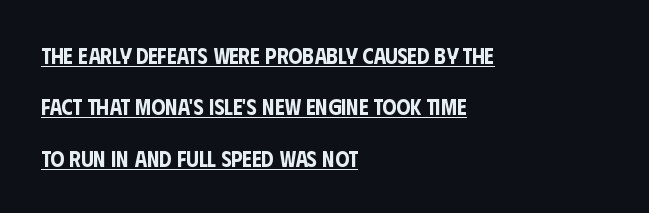
The image shows 22 px text type, upright; set left-aligned, loose line spacing (2.34x), normal letter spacing, underlined.
